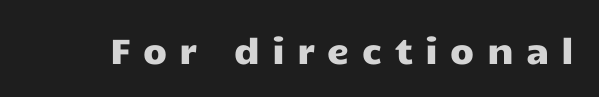
{"serif": "no", "italic": "no", "width": "wide", "stroke_contrast": "low", "x_height": "medium", "monospaced": "no", "underline": "no", "letter_spacing": "wide", "letter_spacing_em": 0.35, "glyph_px": 35}
